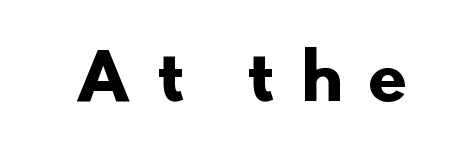
Q: Is the text bold? A: Yes.
Q: Is the typeface a serif or a sans-serif typeface? A: Sans-serif.
Q: Is the text underlined? A: No.
Q: Is the spacing between letters normal or unusually wide? A: Unusually wide.
Q: Width (condensed, normal, or wide)? A: Normal.
Q: Stroke contrast? A: Low.
Q: x-height? A: Small.
Q: Monospaced? A: No.
